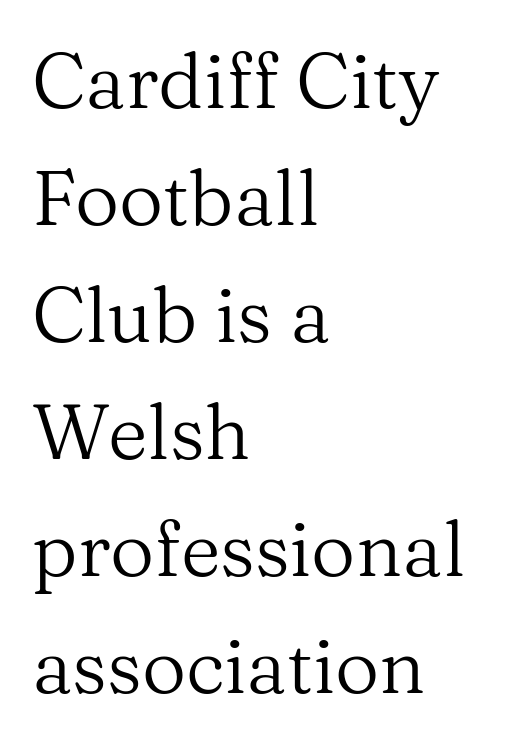
Q: Is the text bold? A: No.
Q: Is the text italic (slanted)? A: No, it is upright.
Q: Is the typeface a serif or a sans-serif typeface? A: Serif.
Q: Is the text underlined? A: No.
Q: How is the paragraph aligned? A: Left-aligned.
Q: Is the spacing between letters normal or unusually wide? A: Normal.
Q: Is the spacing between lines tight, normal or loose? A: Normal.
Q: Width (condensed, normal, or wide)? A: Normal.
Q: Stroke contrast? A: Medium.
Q: x-height? A: Medium.
Q: Monospaced? A: No.
